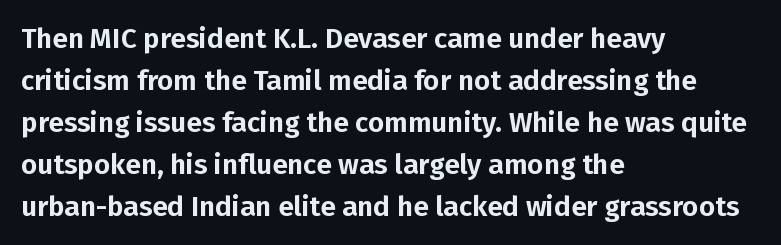
The image shows 28 px sans-serif type, upright; set left-aligned, normal line spacing (1.5x), normal letter spacing, not underlined; low stroke contrast and a medium x-height.
